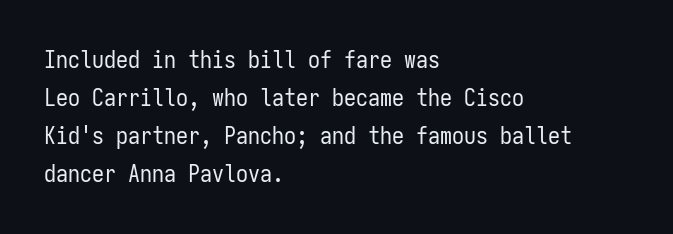
Q: Is the text bold? A: No.
Q: Is the text italic (slanted)? A: No, it is upright.
Q: Is the text underlined? A: No.
Q: How is the paragraph aligned? A: Left-aligned.
Q: Is the spacing between letters normal or unusually wide? A: Normal.
Q: Is the spacing between lines tight, normal or loose? A: Normal.
